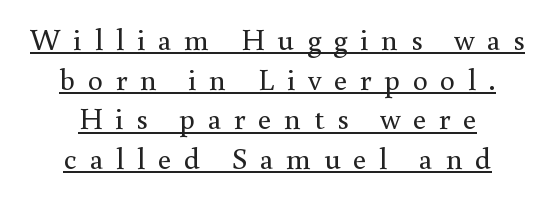
{"serif": "yes", "italic": "no", "bold": "no", "weight": "regular", "width": "normal", "stroke_contrast": "medium", "x_height": "small", "monospaced": "no", "underline": "yes", "align": "center", "line_spacing": "normal", "line_spacing_ratio": 1.32, "letter_spacing": "wide", "letter_spacing_em": 0.42, "glyph_px": 30}
